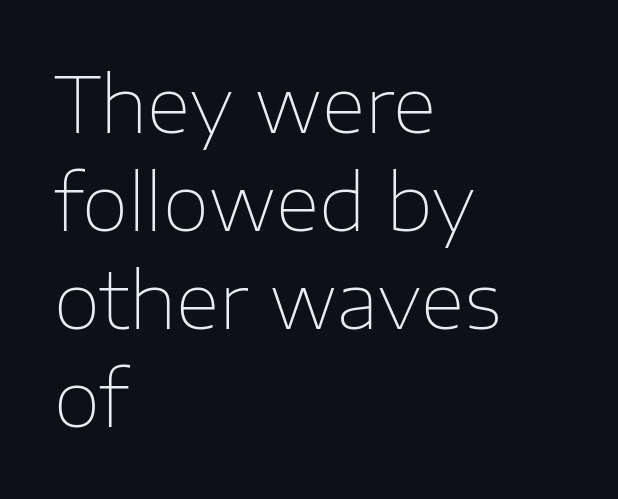
Q: Is the text bold? A: No.
Q: Is the text italic (slanted)? A: No, it is upright.
Q: Is the typeface a serif or a sans-serif typeface? A: Sans-serif.
Q: Is the text underlined? A: No.
Q: How is the paragraph aligned? A: Left-aligned.
Q: Is the spacing between letters normal or unusually wide? A: Normal.
Q: Is the spacing between lines tight, normal or loose? A: Normal.
Q: Width (condensed, normal, or wide)? A: Normal.
Q: Stroke contrast? A: Low.
Q: x-height? A: Medium.
Q: Monospaced? A: No.
